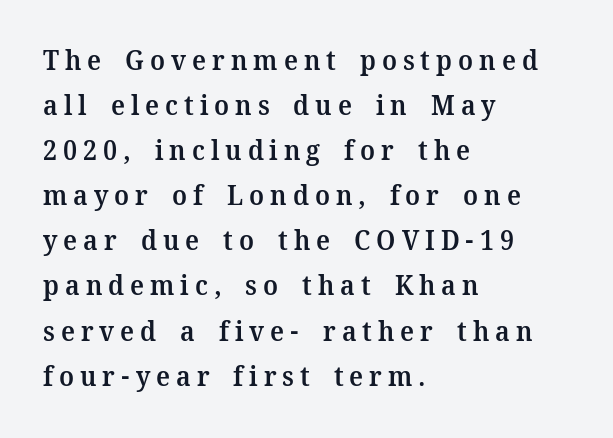
{"italic": "no", "bold": "semi", "underline": "no", "align": "left", "line_spacing": "normal", "line_spacing_ratio": 1.67, "letter_spacing": "wide", "letter_spacing_em": 0.22, "glyph_px": 27}
